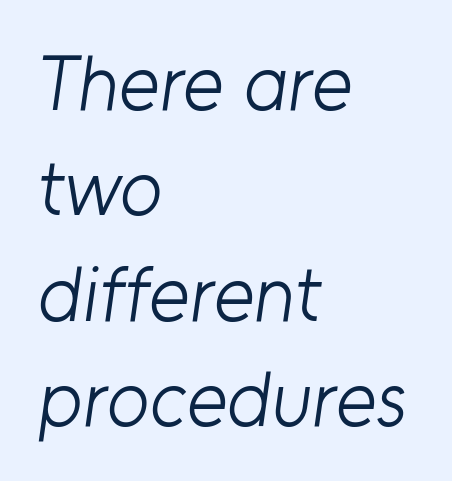
{"serif": "no", "bold": "no", "weight": "light", "width": "normal", "stroke_contrast": "low", "x_height": "medium", "monospaced": "no", "underline": "no", "align": "left", "line_spacing": "normal", "line_spacing_ratio": 1.35, "letter_spacing": "normal", "letter_spacing_em": 0.0, "glyph_px": 78}
